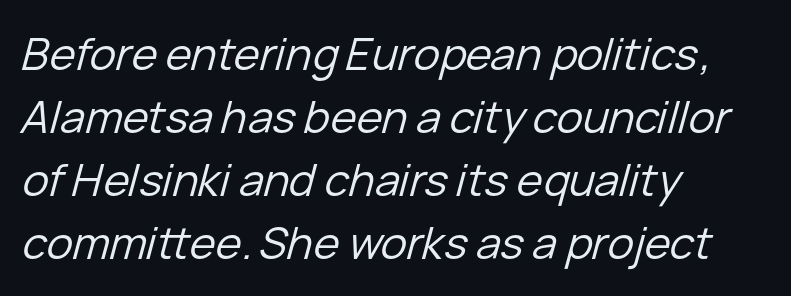
The image shows 44 px regular-weight type, italic (leaning right); set left-aligned, normal line spacing (1.43x), normal letter spacing, not underlined; low stroke contrast and a medium x-height.
